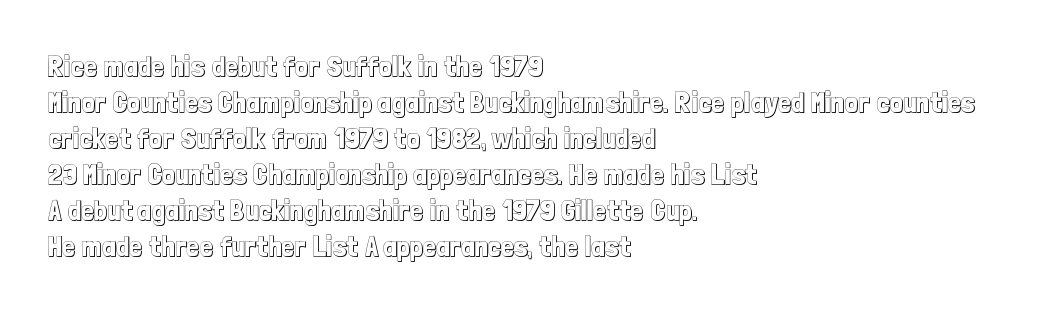
{"italic": "no", "width": "condensed", "x_height": "medium", "monospaced": "no", "underline": "no", "align": "left", "line_spacing_ratio": 1.24, "letter_spacing": "normal", "letter_spacing_em": 0.0, "glyph_px": 29}
